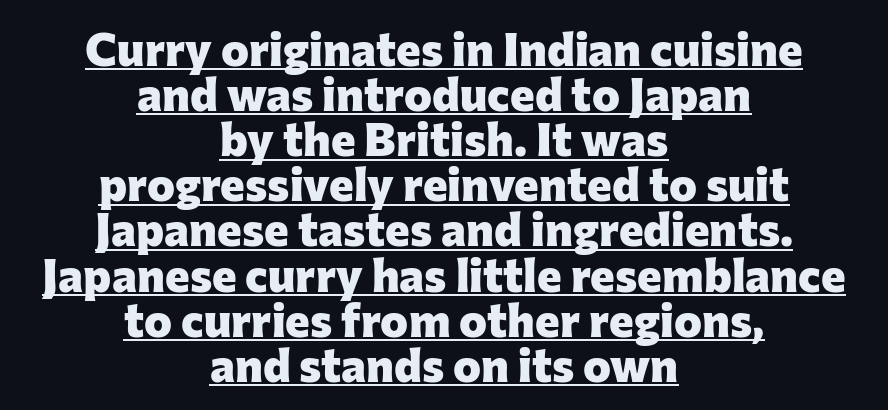
{"serif": "no", "italic": "no", "bold": "yes", "weight": "heavy", "width": "normal", "stroke_contrast": "low", "x_height": "medium", "monospaced": "no", "underline": "yes", "align": "center", "line_spacing": "tight", "line_spacing_ratio": 0.96, "letter_spacing": "normal", "letter_spacing_em": 0.0, "glyph_px": 47}
